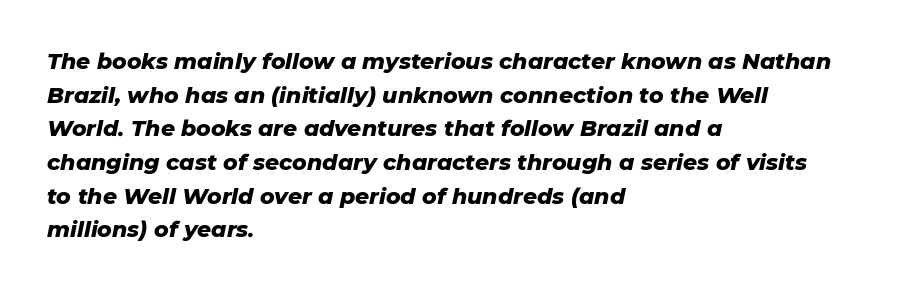
{"italic": "yes", "lean": "right", "slant_degrees": 11, "bold": "yes", "underline": "no", "align": "left", "line_spacing": "normal", "line_spacing_ratio": 1.53, "letter_spacing": "normal", "letter_spacing_em": 0.0, "glyph_px": 22}
